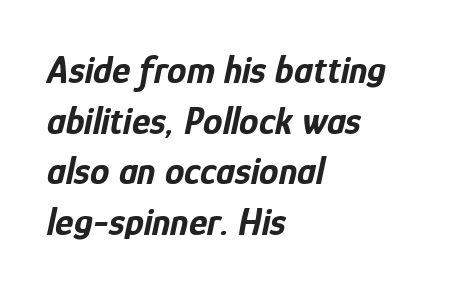
{"italic": "yes", "lean": "right", "slant_degrees": 12, "bold": "yes", "weight": "bold", "width": "condensed", "stroke_contrast": "low", "x_height": "medium", "monospaced": "no", "underline": "no", "align": "left", "line_spacing": "normal", "line_spacing_ratio": 1.3, "letter_spacing": "normal", "letter_spacing_em": 0.0, "glyph_px": 39}
